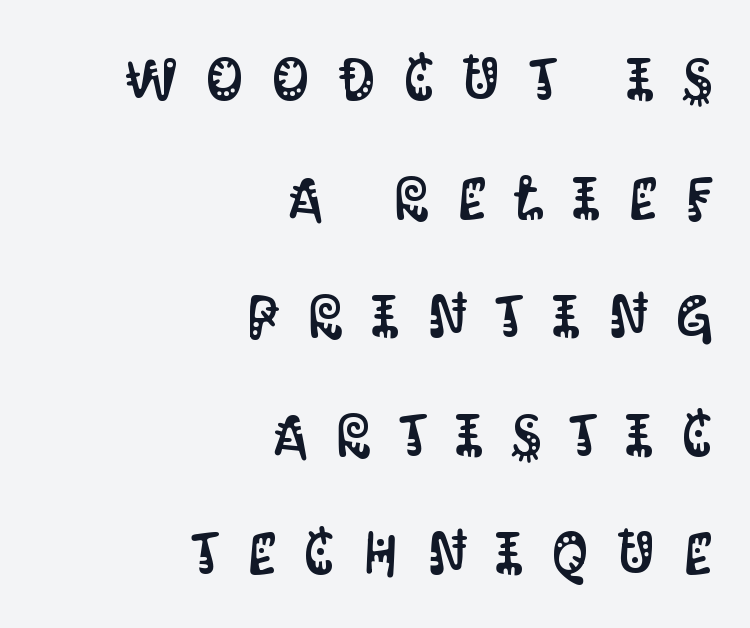
{"serif": "no", "italic": "no", "width": "condensed", "stroke_contrast": "medium", "x_height": "large", "monospaced": "no", "underline": "no", "align": "right", "line_spacing": "loose", "line_spacing_ratio": 2.01, "letter_spacing": "wide", "letter_spacing_em": 0.48, "glyph_px": 59}
